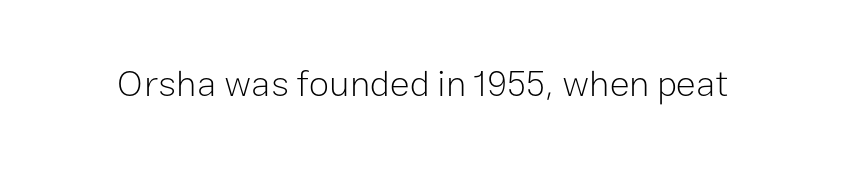
Q: Is the text bold? A: No.
Q: Is the text italic (slanted)? A: No, it is upright.
Q: Is the typeface a serif or a sans-serif typeface? A: Sans-serif.
Q: Is the text underlined? A: No.
Q: Is the spacing between letters normal or unusually wide? A: Normal.
Q: Width (condensed, normal, or wide)? A: Normal.
Q: Stroke contrast? A: Low.
Q: x-height? A: Medium.
Q: Monospaced? A: No.
